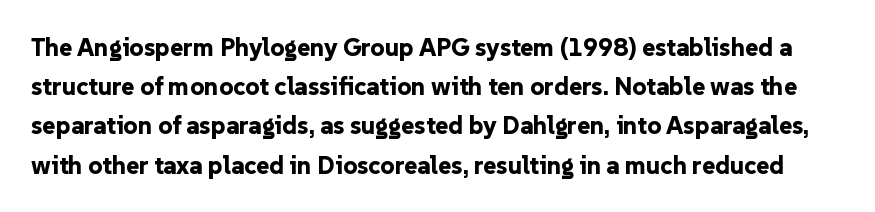
{"italic": "no", "bold": "yes", "underline": "no", "line_spacing": "normal", "line_spacing_ratio": 1.57, "letter_spacing": "normal", "letter_spacing_em": 0.0, "glyph_px": 25}
